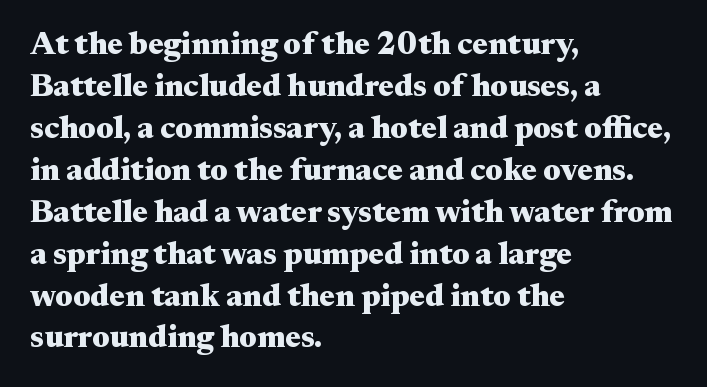
{"serif": "yes", "italic": "no", "bold": "yes", "weight": "heavy", "width": "wide", "stroke_contrast": "medium", "x_height": "small", "monospaced": "no", "underline": "no", "align": "left", "line_spacing": "normal", "line_spacing_ratio": 1.31, "letter_spacing": "normal", "letter_spacing_em": 0.0, "glyph_px": 32}
